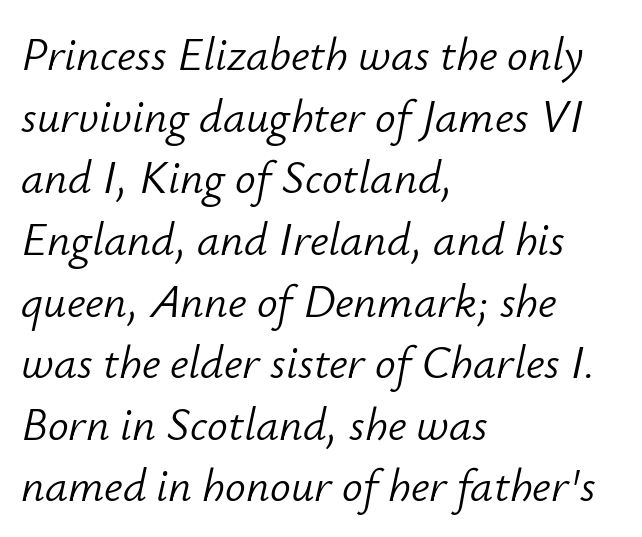
{"italic": "yes", "lean": "right", "slant_degrees": 12, "bold": "no", "weight": "light", "width": "normal", "stroke_contrast": "low", "x_height": "small", "monospaced": "no", "underline": "no", "align": "left", "line_spacing": "normal", "line_spacing_ratio": 1.34, "letter_spacing": "normal", "letter_spacing_em": 0.0, "glyph_px": 46}
